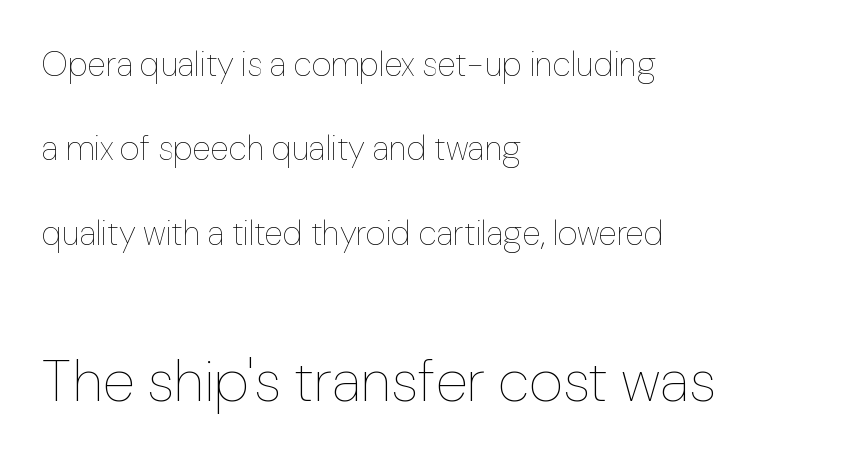
Letters rest on an invisible, unmarked baseline. In terms of leading, this rendering errs on the spacious side. No extra tracking has been applied to these lines. Ascenders rise straight up at ninety degrees. The composition opens small and finishes big.
